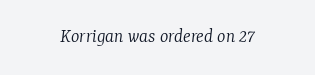
Q: Is the text bold? A: No.
Q: Is the text italic (slanted)? A: Yes, it leans right by about 7 degrees.
Q: Is the text underlined? A: No.
Q: How is the paragraph aligned? A: Centered.
Q: Is the spacing between letters normal or unusually wide? A: Normal.
